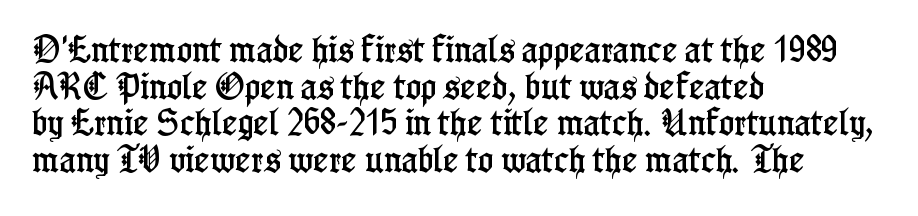
Letterform terminals end in serifs throughout the passage. Visually the block forms a straight wall on the left and a jagged coastline on the right. This rendering leaves character spacing at its baseline value. Does the lettering tilt? It doesn't — this is upright. The passage shown is typed in a proportional face where columns would drift.
